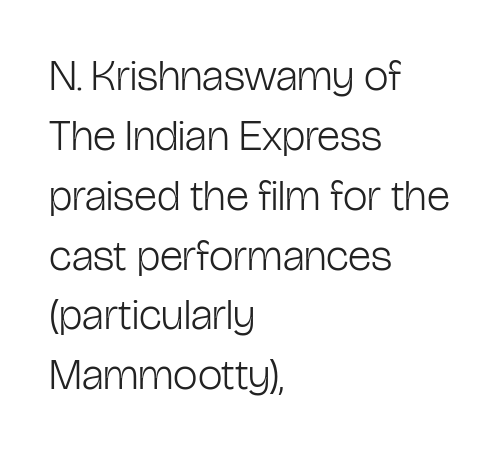
{"serif": "no", "italic": "no", "bold": "no", "weight": "light", "width": "condensed", "stroke_contrast": "low", "x_height": "medium", "monospaced": "no", "underline": "no", "align": "left", "line_spacing": "normal", "line_spacing_ratio": 1.36, "letter_spacing": "normal", "letter_spacing_em": 0.0, "glyph_px": 44}
